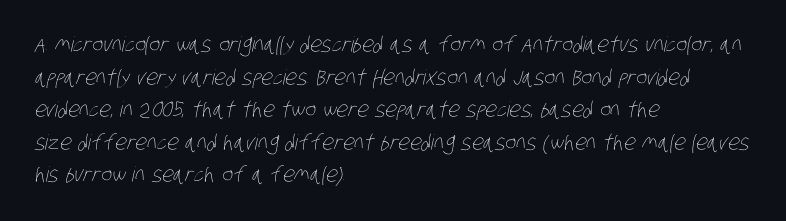
{"bold": "no", "underline": "no", "align": "left", "line_spacing": "normal", "line_spacing_ratio": 1.55, "letter_spacing": "normal", "letter_spacing_em": 0.0, "glyph_px": 21}
